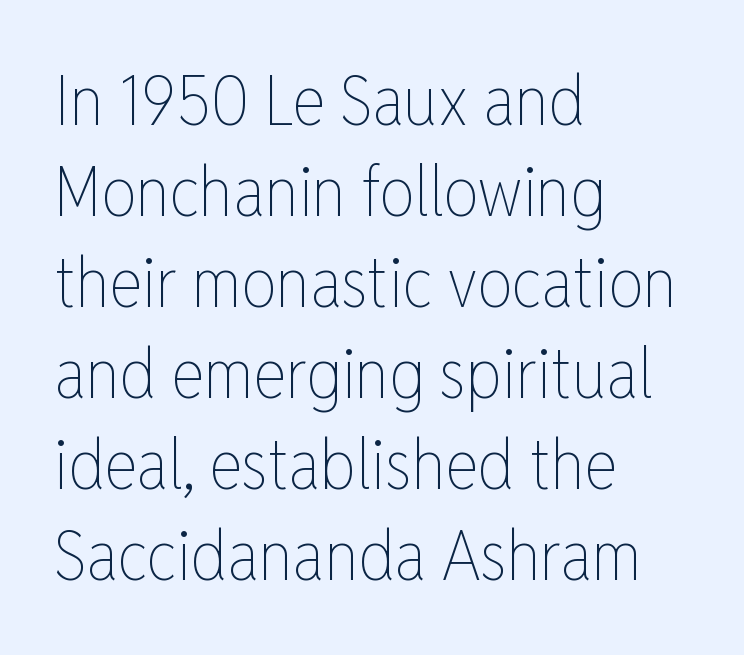
Q: Is the text bold? A: No.
Q: Is the text italic (slanted)? A: No, it is upright.
Q: Is the text underlined? A: No.
Q: How is the paragraph aligned? A: Left-aligned.
Q: Is the spacing between letters normal or unusually wide? A: Normal.
Q: Is the spacing between lines tight, normal or loose? A: Normal.
Q: Width (condensed, normal, or wide)? A: Condensed.
Q: Stroke contrast? A: Low.
Q: x-height? A: Medium.
Q: Monospaced? A: No.
